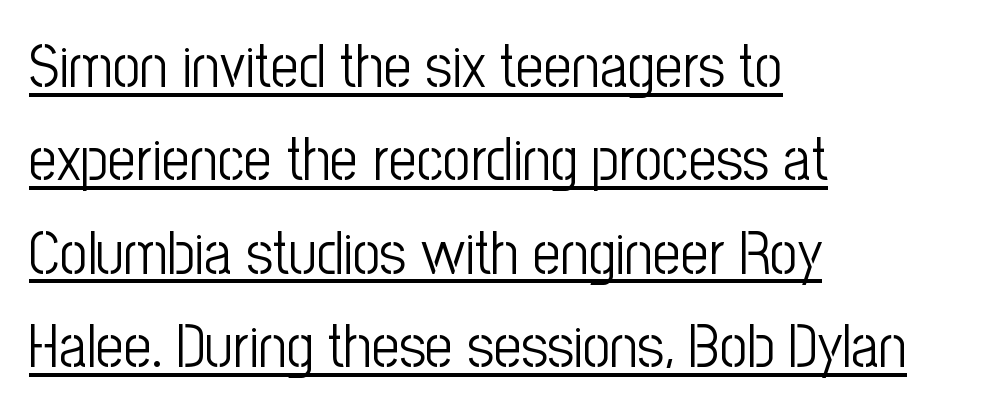
Underline: present. On a weight scale, this lands at 450 or below. Each line starts at the same left margin while the right side varies. The passage shown has conventional tracking throughout. Leading: standard.
